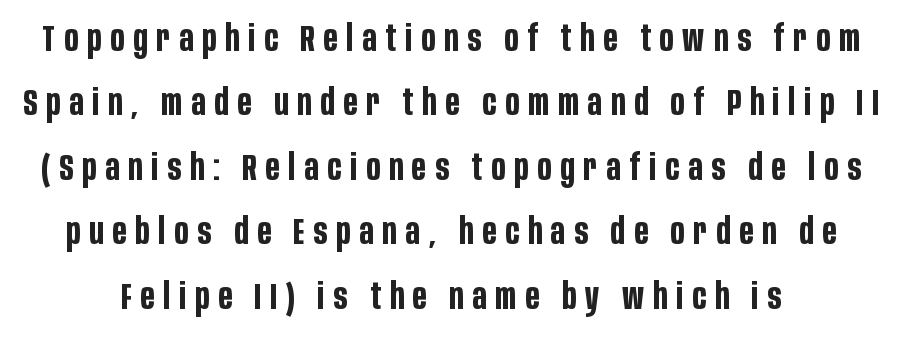
{"serif": "no", "italic": "no", "bold": "yes", "weight": "bold", "width": "condensed", "stroke_contrast": "low", "x_height": "large", "monospaced": "no", "underline": "no", "line_spacing_ratio": 1.79, "letter_spacing": "wide", "letter_spacing_em": 0.25, "glyph_px": 36}
